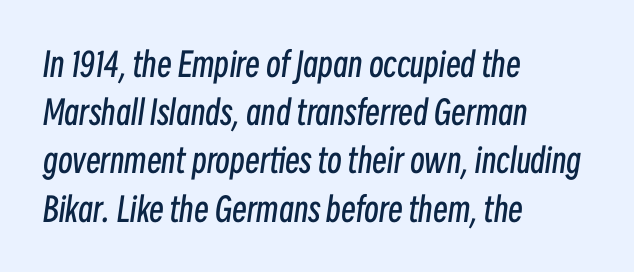
{"italic": "yes", "lean": "right", "slant_degrees": 8, "bold": "no", "weight": "regular", "width": "condensed", "stroke_contrast": "low", "x_height": "medium", "monospaced": "no", "underline": "no", "align": "left", "line_spacing": "normal", "line_spacing_ratio": 1.46, "letter_spacing": "normal", "letter_spacing_em": 0.0, "glyph_px": 33}
